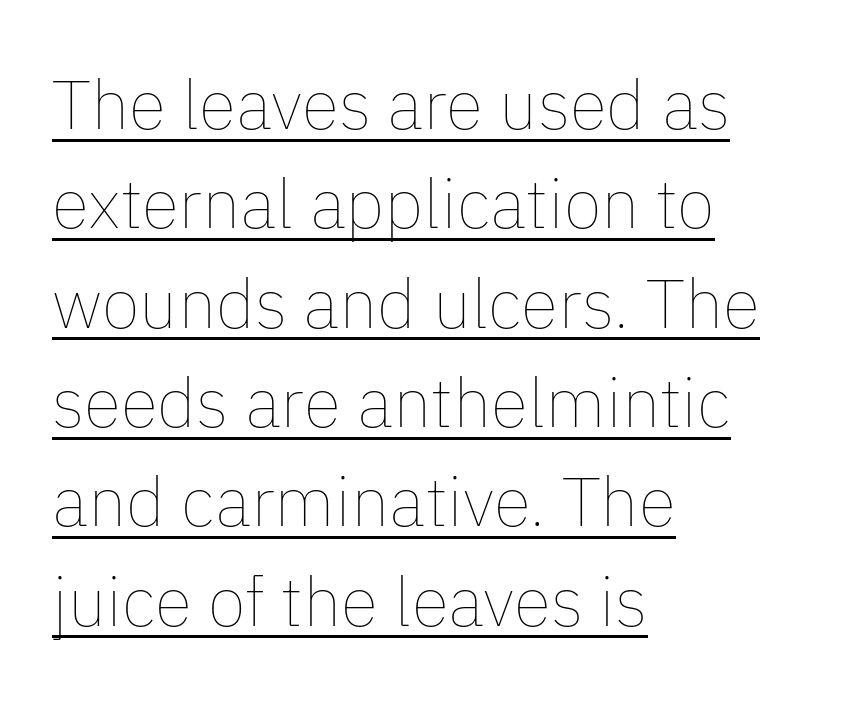
Q: Is the text bold? A: No.
Q: Is the text italic (slanted)? A: No, it is upright.
Q: Is the text underlined? A: Yes.
Q: How is the paragraph aligned? A: Left-aligned.
Q: Is the spacing between letters normal or unusually wide? A: Normal.
Q: Is the spacing between lines tight, normal or loose? A: Normal.
Q: Width (condensed, normal, or wide)? A: Normal.
Q: Stroke contrast? A: Low.
Q: x-height? A: Medium.
Q: Monospaced? A: No.
